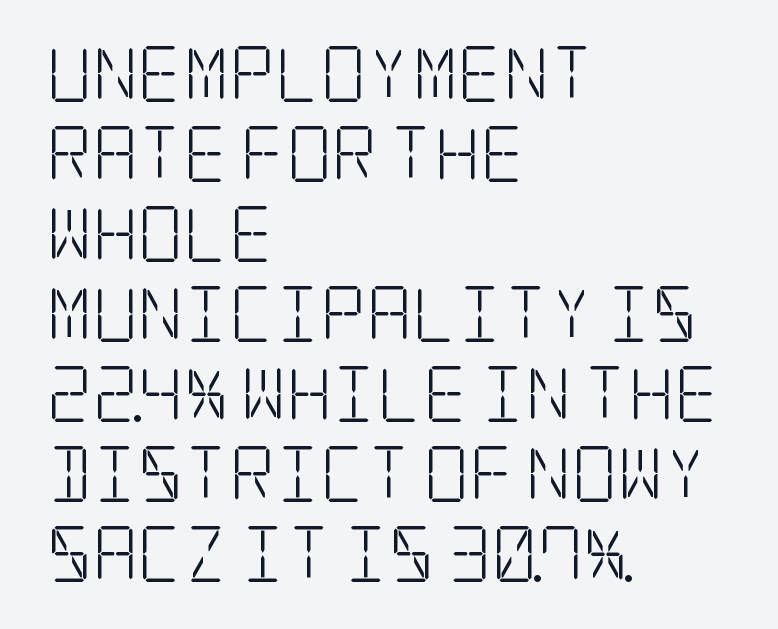
Q: Is the text bold? A: No.
Q: Is the text italic (slanted)? A: No, it is upright.
Q: Is the typeface a serif or a sans-serif typeface? A: Serif.
Q: Is the text underlined? A: No.
Q: How is the paragraph aligned? A: Left-aligned.
Q: Is the spacing between letters normal or unusually wide? A: Normal.
Q: Is the spacing between lines tight, normal or loose? A: Normal.
Q: Width (condensed, normal, or wide)? A: Condensed.
Q: Stroke contrast? A: Low.
Q: x-height? A: Large.
